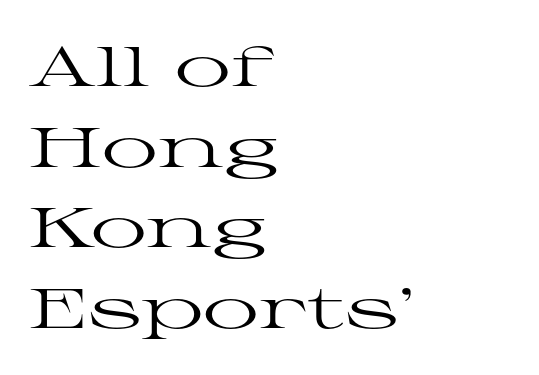
Q: Is the text bold? A: No.
Q: Is the text italic (slanted)? A: No, it is upright.
Q: Is the typeface a serif or a sans-serif typeface? A: Serif.
Q: Is the text underlined? A: No.
Q: How is the paragraph aligned? A: Left-aligned.
Q: Is the spacing between letters normal or unusually wide? A: Normal.
Q: Is the spacing between lines tight, normal or loose? A: Normal.
Q: Width (condensed, normal, or wide)? A: Wide.
Q: Stroke contrast? A: High.
Q: x-height? A: Medium.
Q: Monospaced? A: No.
